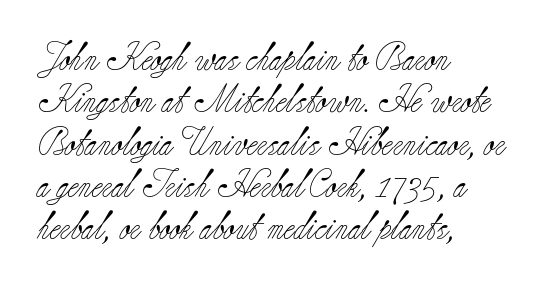
{"serif": "yes", "bold": "no", "weight": "light", "width": "normal", "stroke_contrast": "low", "x_height": "small", "monospaced": "no", "underline": "no", "align": "left", "line_spacing": "normal", "line_spacing_ratio": 1.51, "letter_spacing": "normal", "letter_spacing_em": 0.0, "glyph_px": 28}
